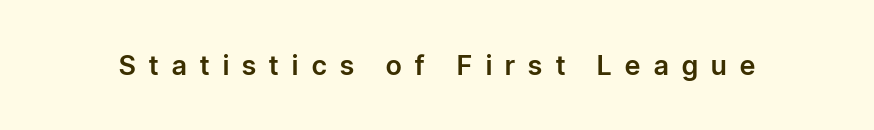
Q: Is the text italic (slanted)? A: No, it is upright.
Q: Is the text underlined? A: No.
Q: Is the spacing between letters normal or unusually wide? A: Unusually wide.
